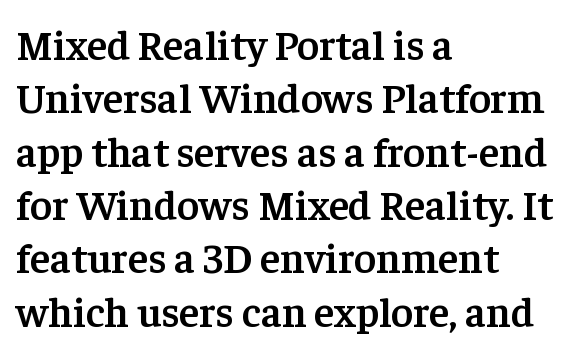
Clear beneath every line of the passage. Rows of type keep a routine distance in the vertical direction. Words appear dense and cohesive because spacing is normal. Line starts are locked; line ends wander. Small tapered or slab feet sit at the stroke ends, so this counts as serif. The strokes are fattened partway — semibold, not bold.
